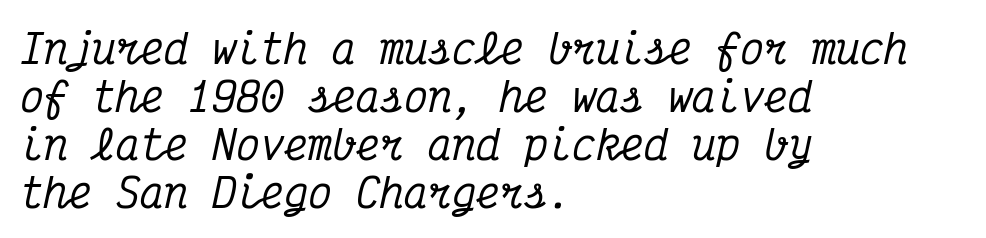
Q: Is the text italic (slanted)? A: Yes, it leans right by about 12 degrees.
Q: Is the typeface a serif or a sans-serif typeface? A: Serif.
Q: Is the text underlined? A: No.
Q: How is the paragraph aligned? A: Left-aligned.
Q: Is the spacing between letters normal or unusually wide? A: Normal.
Q: Width (condensed, normal, or wide)? A: Condensed.
Q: Stroke contrast? A: Medium.
Q: x-height? A: Medium.
Q: Monospaced? A: Yes.
